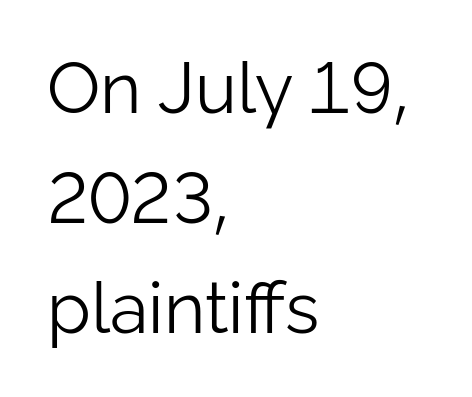
Are there feet on the stems? There aren't — it's a sans. Regular leading. Unbolded letterforms with no extra heft. The area under the type is left untouched. The rendering uses natural spacing where letterforms have individual widths. Here the glyphs are tracked normally, forming tight word shapes.
